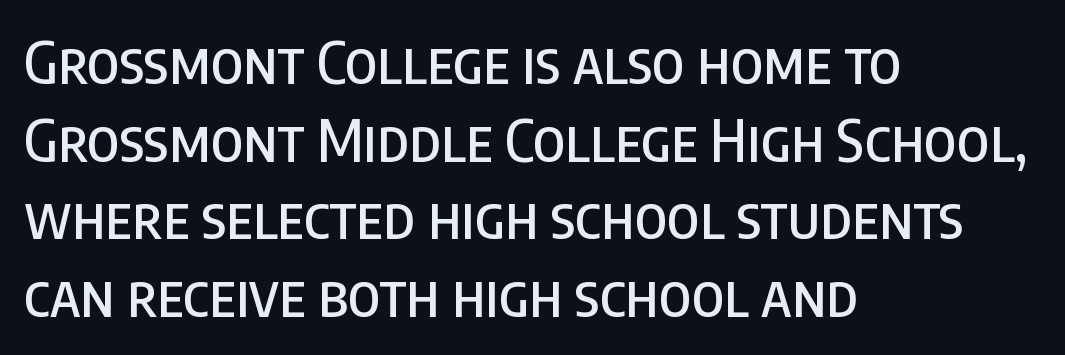
The strip under each line holds only bare page. Compared with a centered layout, this one pins lines to the left instead. The vertical gap from one line to the next is medium. Italic? Not at all — the glyphs are vertical.
